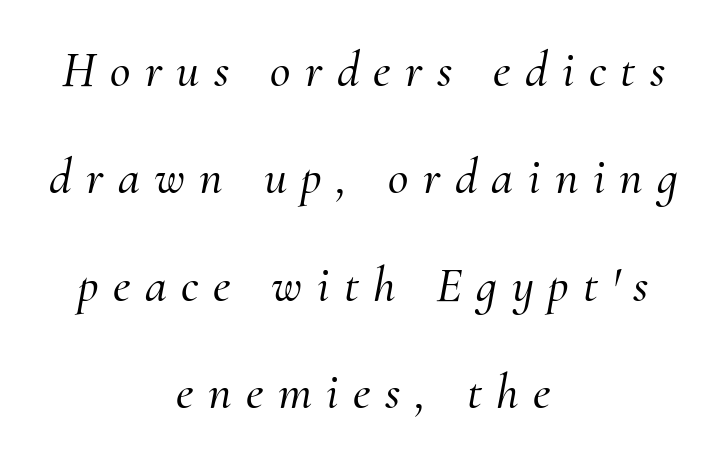
Q: Is the text italic (slanted)? A: Yes, it leans right by about 10 degrees.
Q: Is the typeface a serif or a sans-serif typeface? A: Serif.
Q: Is the text underlined? A: No.
Q: How is the paragraph aligned? A: Centered.
Q: Is the spacing between letters normal or unusually wide? A: Unusually wide.
Q: Is the spacing between lines tight, normal or loose? A: Loose.
Q: Width (condensed, normal, or wide)? A: Normal.
Q: Stroke contrast? A: Medium.
Q: x-height? A: Small.
Q: Monospaced? A: No.
